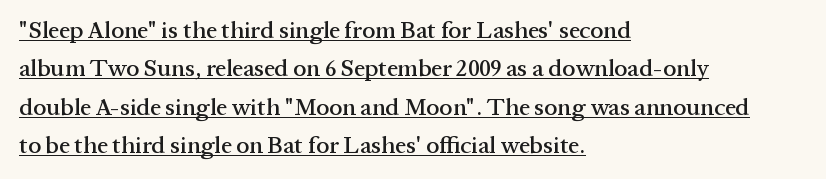
{"italic": "no", "underline": "yes", "align": "left", "line_spacing": "normal", "line_spacing_ratio": 1.6, "letter_spacing": "normal", "letter_spacing_em": 0.0, "glyph_px": 24}
